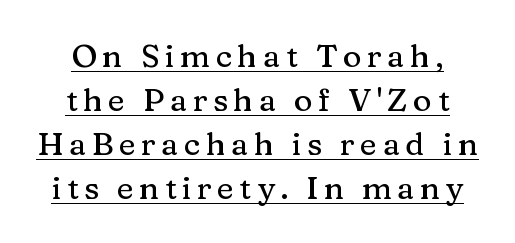
The image shows 32 px serif type, upright; set normal line spacing (1.37x), underlined; medium stroke contrast and a medium x-height.
